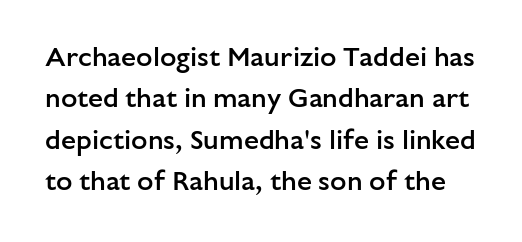
The image shows 27 px text type, upright; set normal line spacing (1.53x), normal letter spacing, not underlined.
